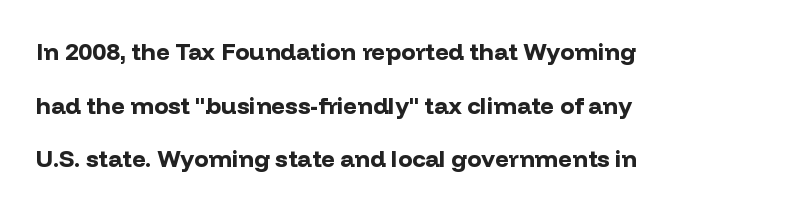
The sample has been set heavy, in full bold. Horizontal bands of white between lines are thick stripes. Is there any slant? The stems are plumb. The type is set solid horizontally, with unmodified tracking. A clean baseline with only descenders dipping below it. The text block is weighted toward the left margin, trailing off unevenly rightward.
